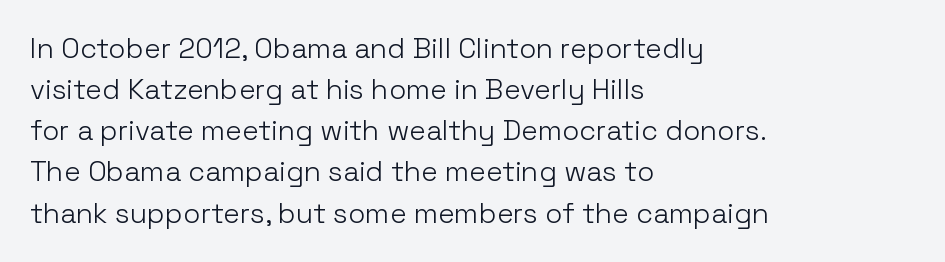
No extra ink here — the face is not bold. Spacing verdict: proportional, widths tailored to each character. The type is set solid horizontally, with unmodified tracking. The passage shown is typeset with a sans-serif family.
